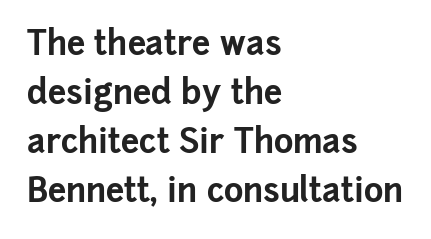
The image shows 33 px bold sans-serif type, upright; set left-aligned, normal line spacing (1.48x), normal letter spacing, not underlined; low stroke contrast and a medium x-height.
